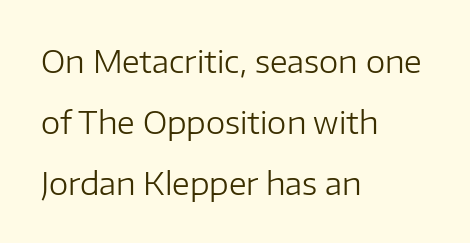
The image shows 31 px regular-weight sans-serif type, upright; set left-aligned, loose line spacing (1.96x), normal letter spacing, not underlined; low stroke contrast and a medium x-height.
